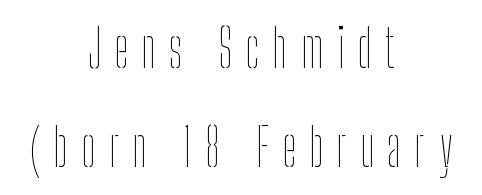
{"italic": "no", "bold": "no", "weight": "thin", "width": "condensed", "stroke_contrast": "low", "x_height": "medium", "monospaced": "no", "underline": "no", "align": "center", "line_spacing": "loose", "line_spacing_ratio": 1.9, "letter_spacing": "wide", "letter_spacing_em": 0.25, "glyph_px": 52}
